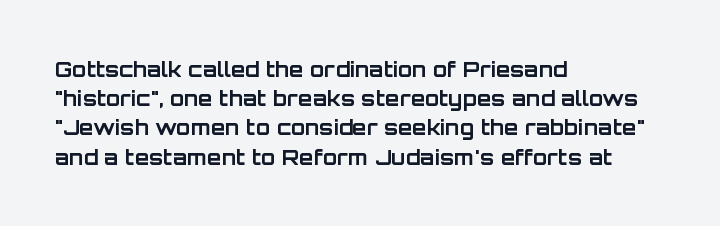
The image shows 21 px bold type, upright; set left-aligned, normal line spacing (1.39x), normal letter spacing, not underlined.
